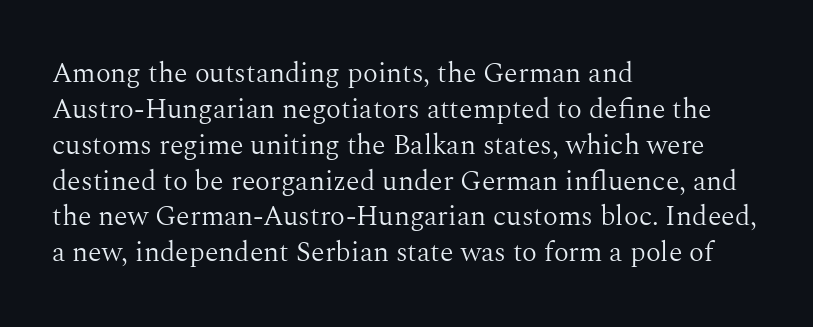
The image shows 28 px light serif type, upright; set left-aligned, normal line spacing (1.28x), normal letter spacing, not underlined; medium stroke contrast and a medium x-height.
